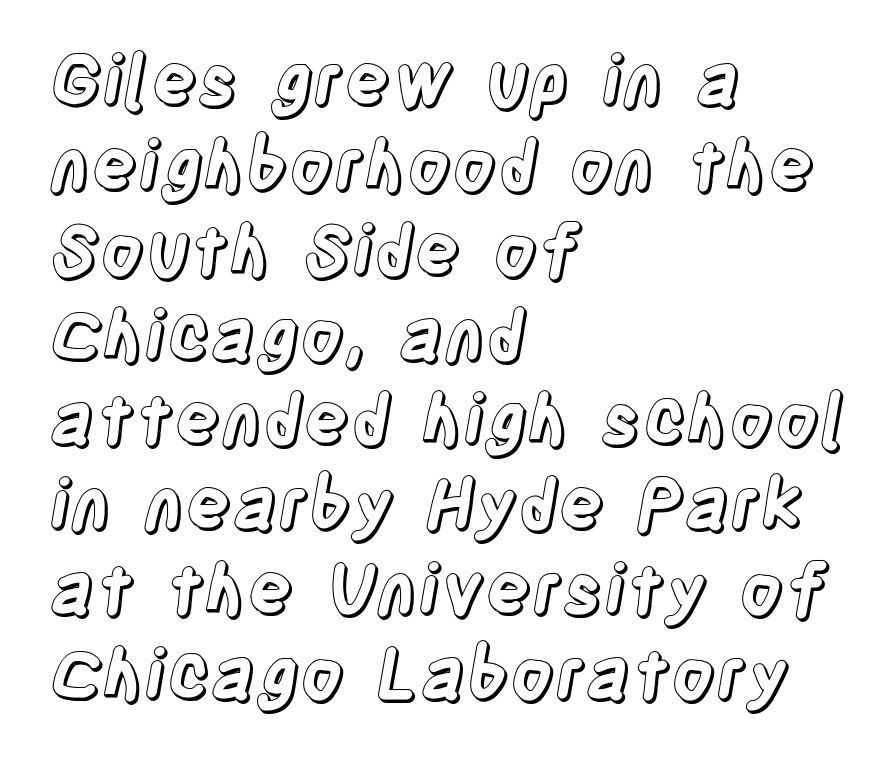
{"width": "condensed", "x_height": "large", "monospaced": "no", "underline": "no", "align": "left", "line_spacing_ratio": 1.23, "letter_spacing": "normal", "letter_spacing_em": 0.0, "glyph_px": 69}
